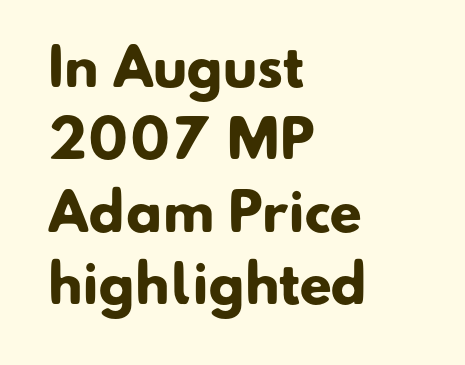
The image shows 52 px heavy sans-serif type; set left-aligned, normal line spacing (1.39x), normal letter spacing, not underlined; low stroke contrast and a small x-height.
